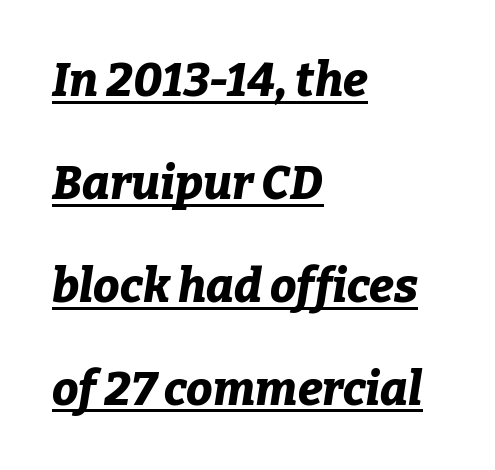
Q: Is the text bold? A: Yes.
Q: Is the text italic (slanted)? A: Yes, it leans right by about 9 degrees.
Q: Is the text underlined? A: Yes.
Q: How is the paragraph aligned? A: Left-aligned.
Q: Is the spacing between letters normal or unusually wide? A: Normal.
Q: Is the spacing between lines tight, normal or loose? A: Loose.
Q: Width (condensed, normal, or wide)? A: Normal.
Q: Stroke contrast? A: Low.
Q: x-height? A: Medium.
Q: Monospaced? A: No.
